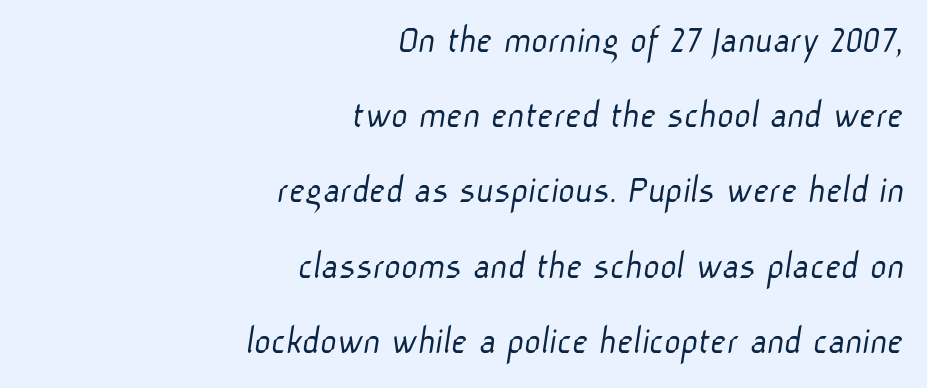
{"serif": "no", "bold": "no", "weight": "light", "width": "normal", "stroke_contrast": "low", "x_height": "medium", "monospaced": "no", "underline": "no", "align": "right", "line_spacing_ratio": 1.88, "letter_spacing": "normal", "letter_spacing_em": 0.0, "glyph_px": 40}
